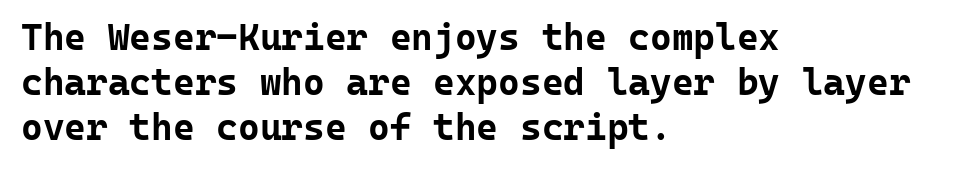
The passage shown has conventional tracking throughout. Quick note: not italic, upright. Nothing sits at the stroke ends, so this counts as sans-serif. Casual observation: everything's shoved over to the left. Every letter is thick-stroked: bold, no question.
